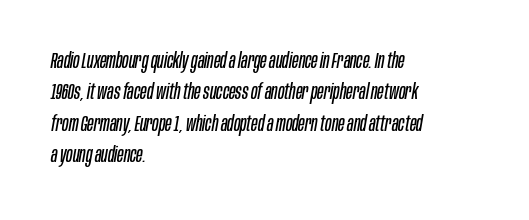
Emphasis-style slanted type is in use. Which margin do the lines hug? The left one — the right edge is uneven. Interline gaps are of average width in this sample. Nothing unusual about the tracking: characters are spaced as the font intends. The characters are drawn with everyday or finer stroke widths. The glyphs are unaccompanied by any horizontal stroke below them.
